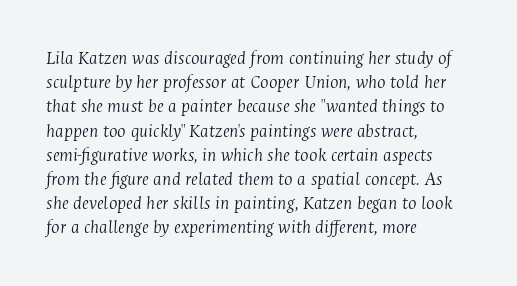
{"italic": "yes", "lean": "right", "slant_degrees": 4, "bold": "no", "underline": "no", "align": "left", "line_spacing_ratio": 1.21, "letter_spacing": "normal", "letter_spacing_em": 0.0, "glyph_px": 20}
